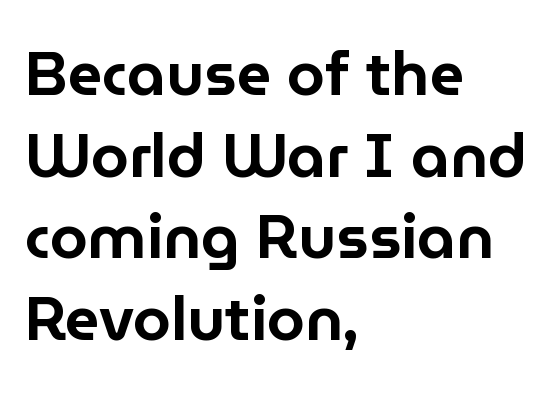
Q: Is the text italic (slanted)? A: No, it is upright.
Q: Is the typeface a serif or a sans-serif typeface? A: Sans-serif.
Q: Is the text underlined? A: No.
Q: How is the paragraph aligned? A: Left-aligned.
Q: Is the spacing between letters normal or unusually wide? A: Normal.
Q: Is the spacing between lines tight, normal or loose? A: Normal.
Q: Width (condensed, normal, or wide)? A: Normal.
Q: Stroke contrast? A: Low.
Q: x-height? A: Medium.
Q: Monospaced? A: No.
